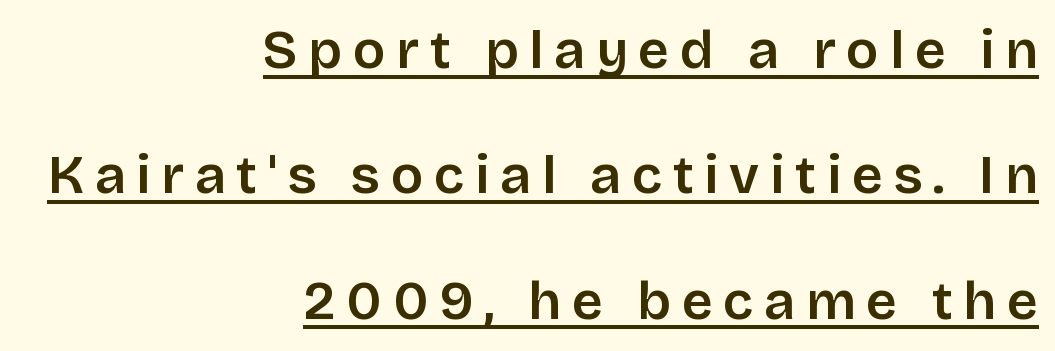
The image shows 54 px sans-serif type, upright; set right-aligned, loose line spacing (2.32x), unusually wide letter spacing (+0.2 em), underlined; low stroke contrast and a large x-height.
